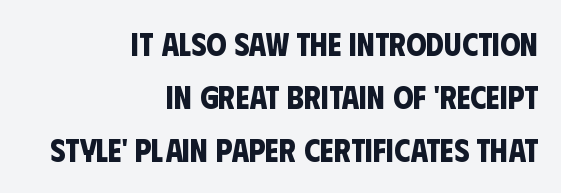
Q: Is the text bold? A: Yes.
Q: Is the typeface a serif or a sans-serif typeface? A: Sans-serif.
Q: Is the text underlined? A: No.
Q: How is the paragraph aligned? A: Right-aligned.
Q: Is the spacing between letters normal or unusually wide? A: Normal.
Q: Is the spacing between lines tight, normal or loose? A: Normal.
Q: Width (condensed, normal, or wide)? A: Condensed.
Q: Stroke contrast? A: Low.
Q: x-height? A: Large.
Q: Monospaced? A: No.
